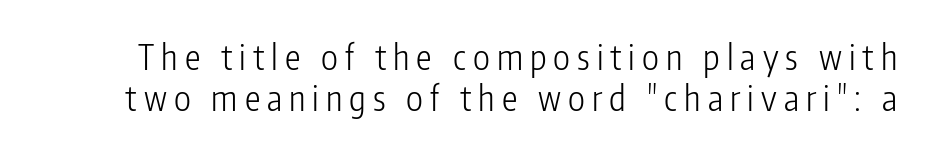
{"serif": "no", "italic": "no", "bold": "no", "weight": "light", "width": "condensed", "stroke_contrast": "low", "x_height": "medium", "monospaced": "no", "underline": "no", "line_spacing_ratio": 1.16, "letter_spacing": "wide", "letter_spacing_em": 0.2, "glyph_px": 35}
